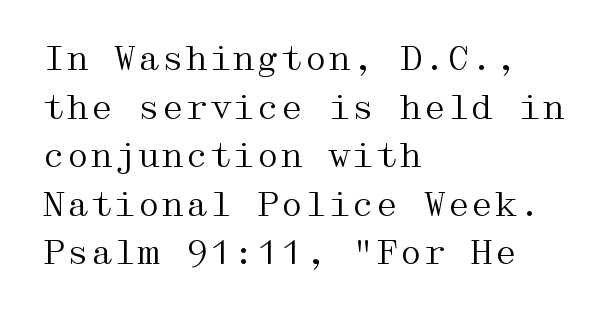
The image shows 34 px regular-weight, wide serif type, upright; set left-aligned, normal line spacing (1.43x), normal letter spacing, not underlined; medium stroke contrast and a medium x-height.
